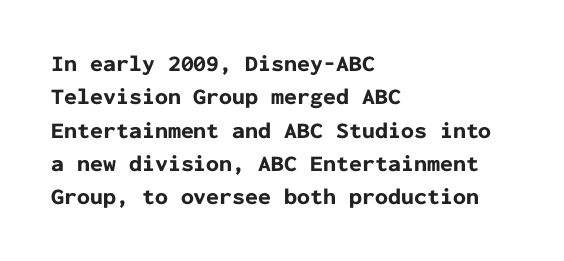
{"italic": "no", "bold": "yes", "underline": "no", "align": "left", "line_spacing": "normal", "line_spacing_ratio": 1.45, "letter_spacing": "normal", "letter_spacing_em": 0.0, "glyph_px": 23}
